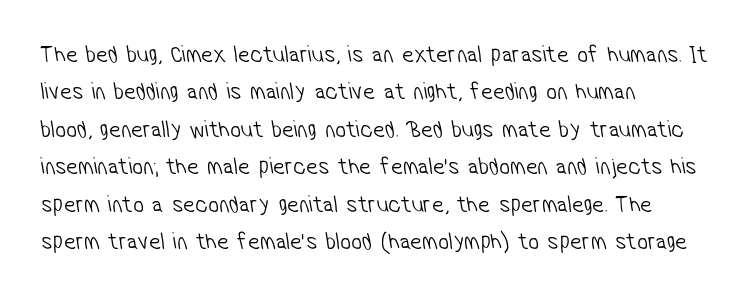
The image shows 24 px text type; set left-aligned, normal line spacing (1.56x), normal letter spacing, not underlined.
